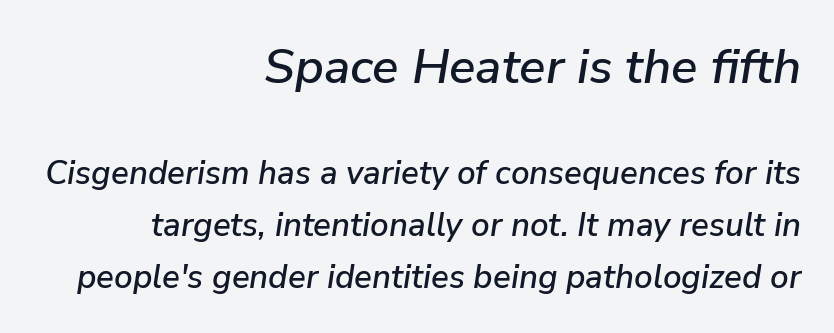
{"italic": "yes", "lean": "right", "slant_degrees": 9, "width": "normal", "stroke_contrast": "low", "x_height": "medium", "monospaced": "no", "underline": "no", "align": "right", "line_spacing": "normal", "line_spacing_ratio": 1.58, "letter_spacing": "normal", "letter_spacing_em": 0.0, "larger_block": "first", "size_ratio": 1.48, "glyph_px": 49}
